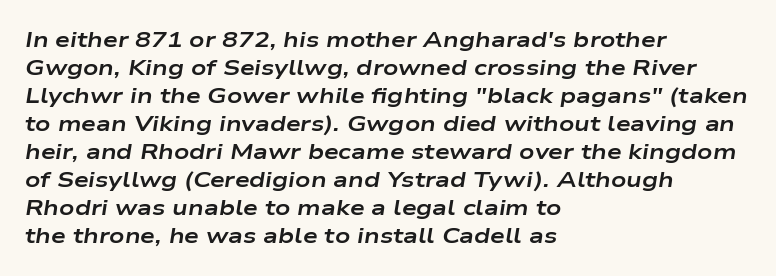
Q: Is the text bold? A: Yes.
Q: Is the text italic (slanted)? A: Yes, it leans right by about 9 degrees.
Q: Is the text underlined? A: No.
Q: How is the paragraph aligned? A: Left-aligned.
Q: Is the spacing between letters normal or unusually wide? A: Normal.
Q: Is the spacing between lines tight, normal or loose? A: Normal.
